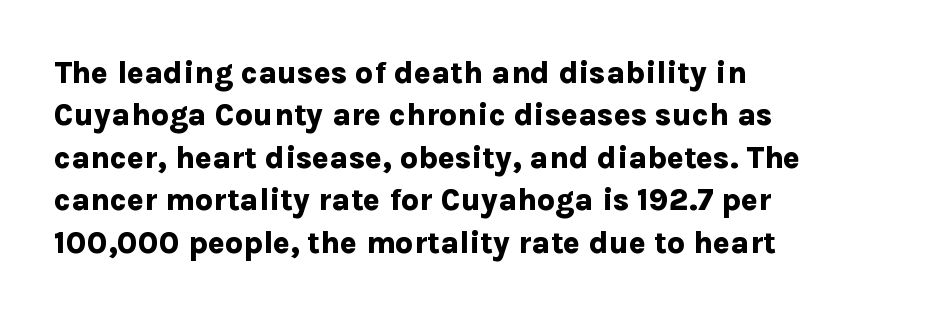
The image shows 31 px bold sans-serif type, upright; set left-aligned, normal line spacing (1.37x), normal letter spacing, not underlined; low stroke contrast and a medium x-height.
